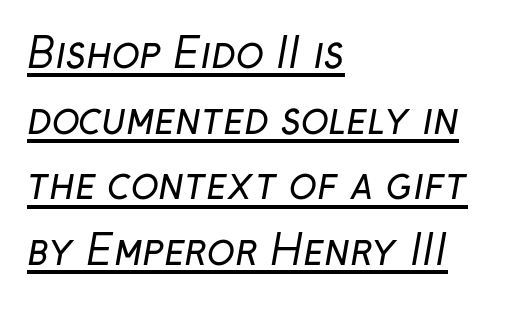
{"serif": "no", "bold": "no", "weight": "regular", "width": "normal", "stroke_contrast": "low", "x_height": "medium", "monospaced": "no", "underline": "yes", "align": "left", "line_spacing": "normal", "line_spacing_ratio": 1.6, "letter_spacing": "normal", "letter_spacing_em": 0.0, "glyph_px": 41}
